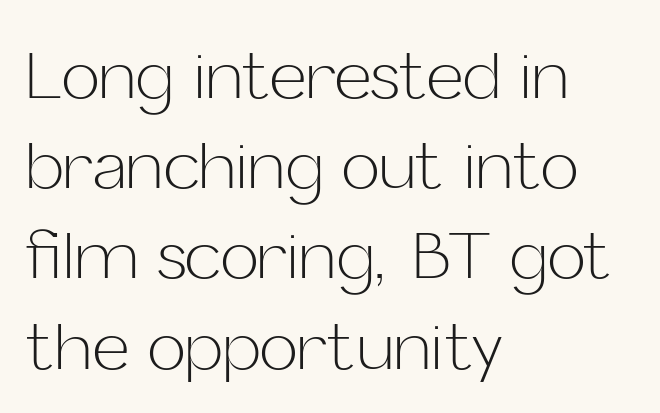
Q: Is the text bold? A: No.
Q: Is the text italic (slanted)? A: No, it is upright.
Q: Is the typeface a serif or a sans-serif typeface? A: Sans-serif.
Q: Is the text underlined? A: No.
Q: How is the paragraph aligned? A: Left-aligned.
Q: Is the spacing between letters normal or unusually wide? A: Normal.
Q: Is the spacing between lines tight, normal or loose? A: Normal.
Q: Width (condensed, normal, or wide)? A: Normal.
Q: Stroke contrast? A: Low.
Q: x-height? A: Medium.
Q: Monospaced? A: No.
